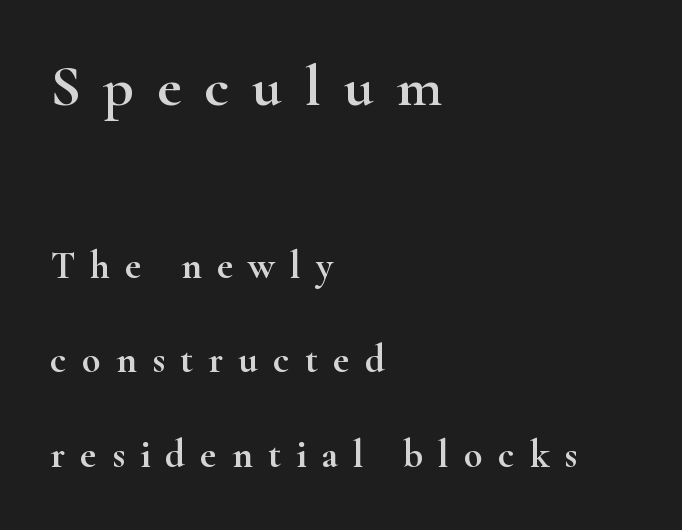
The image shows 59 px wide serif type, upright; set left-aligned, loose line spacing (2.43x), unusually wide letter spacing (+0.39 em), not underlined; the first (top) block is 1.51x larger; high stroke contrast and a small x-height.
